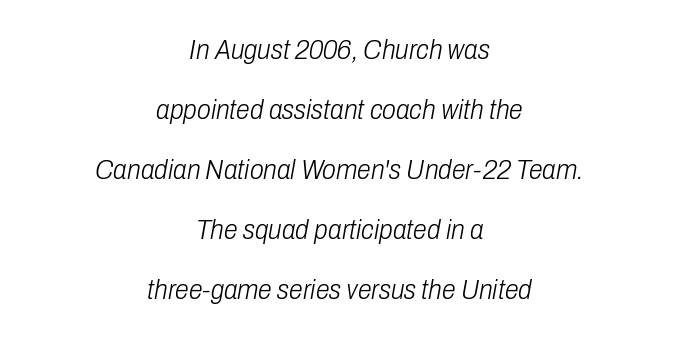
Q: Is the text bold? A: No.
Q: Is the text italic (slanted)? A: Yes, it leans right by about 10 degrees.
Q: Is the text underlined? A: No.
Q: How is the paragraph aligned? A: Centered.
Q: Is the spacing between letters normal or unusually wide? A: Normal.
Q: Is the spacing between lines tight, normal or loose? A: Loose.
Q: Width (condensed, normal, or wide)? A: Condensed.
Q: Stroke contrast? A: Low.
Q: x-height? A: Medium.
Q: Monospaced? A: No.
